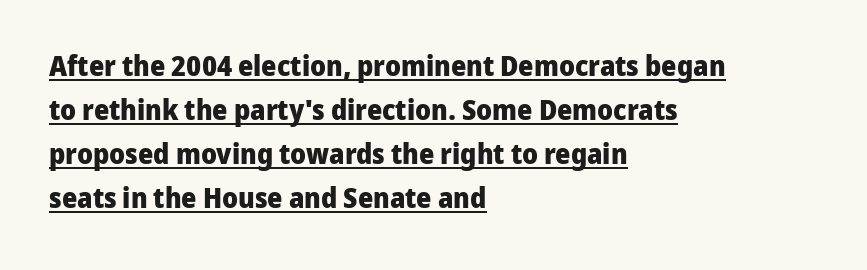
The image shows 29 px heavy sans-serif type, upright; set left-aligned, normal line spacing (1.52x), normal letter spacing, underlined; low stroke contrast and a medium x-height.
